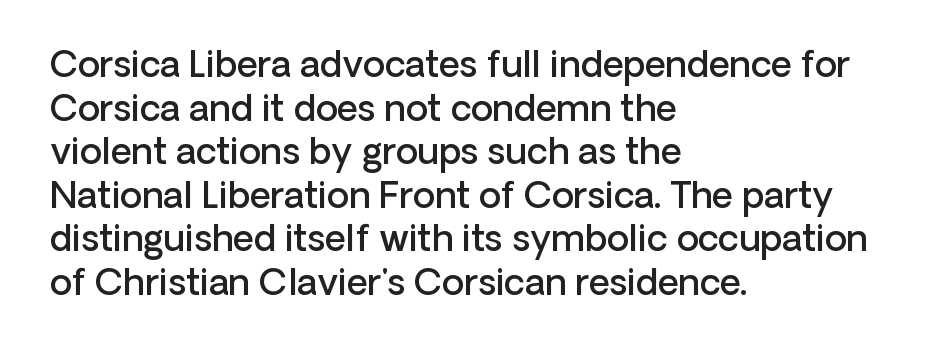
The image shows 36 px semibold sans-serif type, upright; set left-aligned, line spacing 1.21x, normal letter spacing, not underlined; low stroke contrast and a medium x-height.
